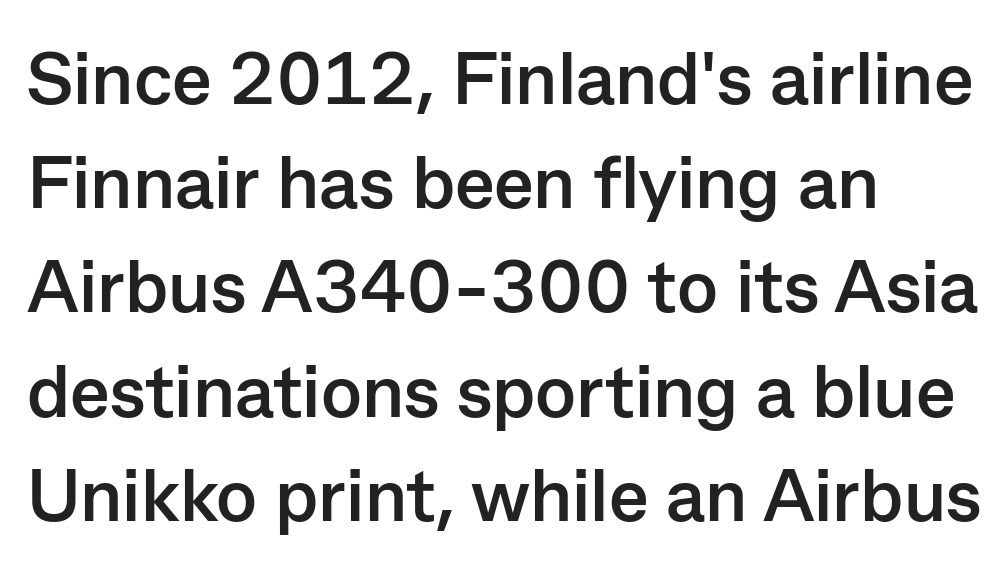
Each row of text sits above clean, open space. Think of a printed novel: that variable character pitch is what you see here. Pretty heavy lettering here — definitely bold. Horizontally, the lines are justified to the leading edge only. The face used here is a sans, in the tradition of grotesques and geometrics. Rows of type keep a routine distance in the vertical direction.
